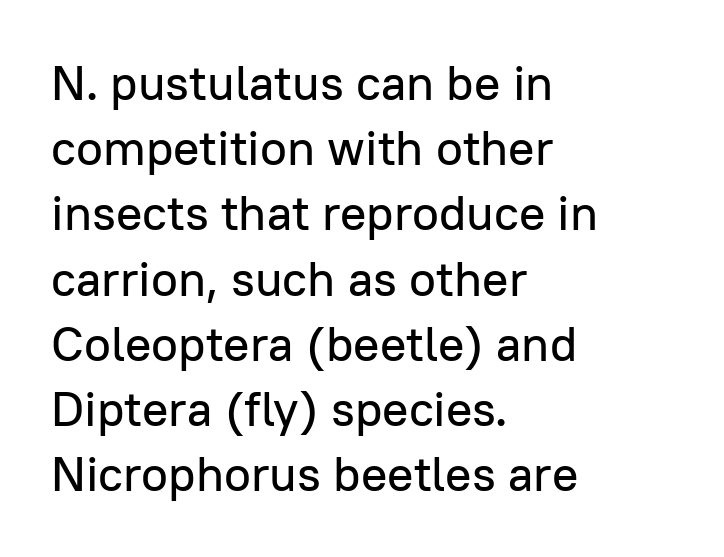
The image shows 49 px sans-serif type, upright; set left-aligned, normal line spacing (1.33x), normal letter spacing, not underlined; low stroke contrast and a medium x-height.
